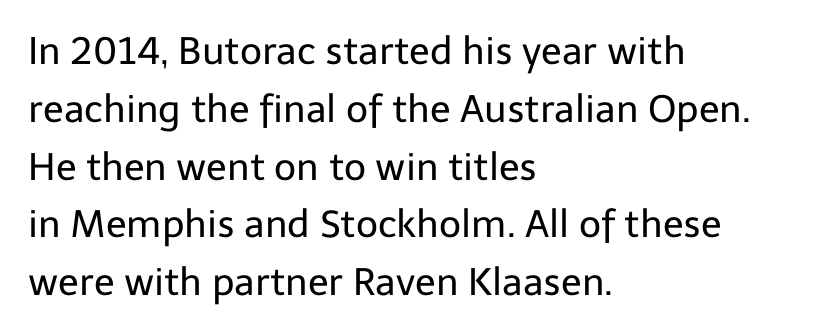
Q: Is the text bold? A: No.
Q: Is the text italic (slanted)? A: No, it is upright.
Q: Is the typeface a serif or a sans-serif typeface? A: Sans-serif.
Q: Is the text underlined? A: No.
Q: How is the paragraph aligned? A: Left-aligned.
Q: Is the spacing between letters normal or unusually wide? A: Normal.
Q: Is the spacing between lines tight, normal or loose? A: Normal.
Q: Width (condensed, normal, or wide)? A: Normal.
Q: Stroke contrast? A: Low.
Q: x-height? A: Medium.
Q: Monospaced? A: No.
